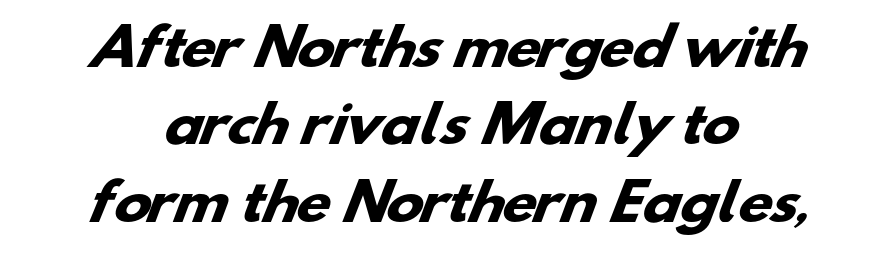
{"serif": "no", "bold": "yes", "weight": "heavy", "width": "wide", "stroke_contrast": "low", "x_height": "small", "monospaced": "no", "underline": "no", "align": "center", "line_spacing": "normal", "line_spacing_ratio": 1.55, "letter_spacing": "normal", "letter_spacing_em": 0.0, "glyph_px": 50}
